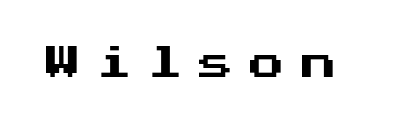
The image shows 35 px sans-serif type, upright; set unusually wide letter spacing (+0.46 em), not underlined; medium stroke contrast and a medium x-height.
